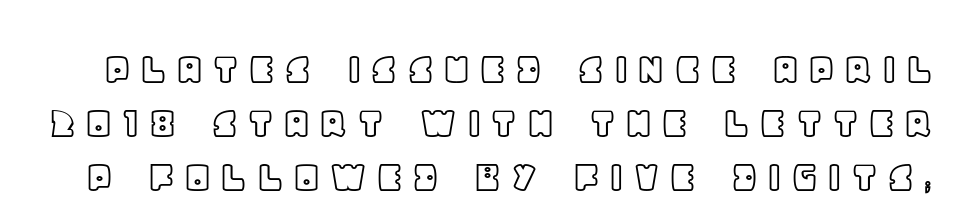
The image shows 47 px text type, upright; set tight line spacing (1.15x), not underlined; a large x-height.
